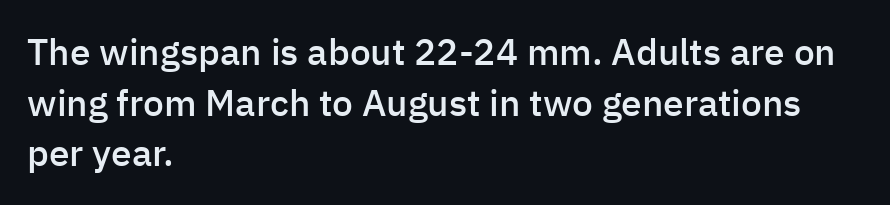
The space directly below the letters is spotless. You can tell it's not italic because the verticals are truly vertical. Note: no serifs on the glyphs. The setting favours the left margin, as ordinary paragraphs usually do.
